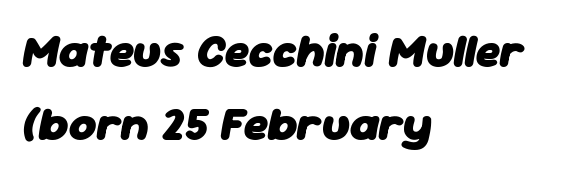
{"italic": "yes", "lean": "right", "slant_degrees": 11, "bold": "yes", "weight": "heavy", "width": "normal", "stroke_contrast": "low", "x_height": "medium", "monospaced": "no", "underline": "no", "align": "left", "line_spacing": "normal", "line_spacing_ratio": 1.56, "letter_spacing": "normal", "letter_spacing_em": 0.0, "glyph_px": 47}
